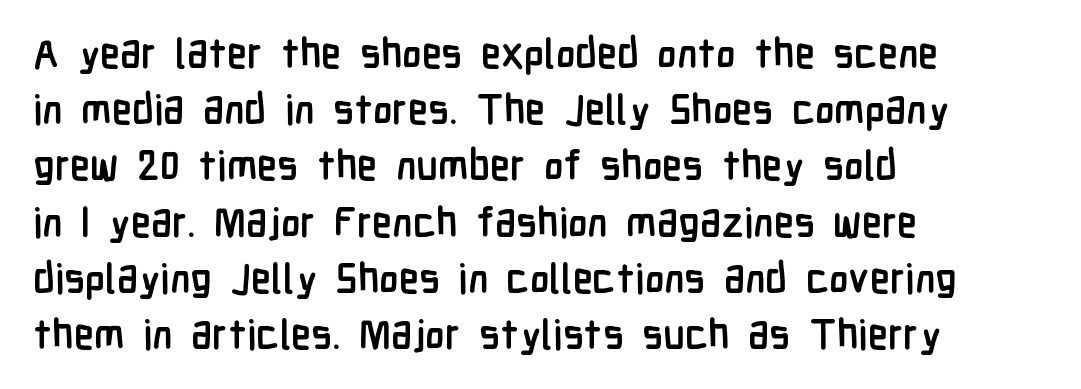
Q: Is the text bold? A: Yes.
Q: Is the text italic (slanted)? A: No, it is upright.
Q: Is the typeface a serif or a sans-serif typeface? A: Sans-serif.
Q: Is the text underlined? A: No.
Q: How is the paragraph aligned? A: Left-aligned.
Q: Is the spacing between letters normal or unusually wide? A: Normal.
Q: Is the spacing between lines tight, normal or loose? A: Normal.
Q: Width (condensed, normal, or wide)? A: Condensed.
Q: Stroke contrast? A: Low.
Q: x-height? A: Medium.
Q: Monospaced? A: No.
